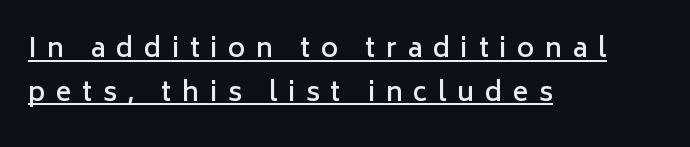
The image shows 26 px text type, upright; set left-aligned, normal line spacing (1.68x), unusually wide letter spacing (+0.41 em), underlined.
